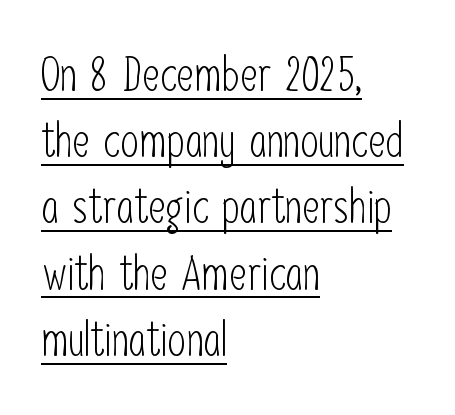
Q: Is the text bold? A: No.
Q: Is the text italic (slanted)? A: No, it is upright.
Q: Is the typeface a serif or a sans-serif typeface? A: Sans-serif.
Q: Is the text underlined? A: Yes.
Q: How is the paragraph aligned? A: Left-aligned.
Q: Is the spacing between letters normal or unusually wide? A: Normal.
Q: Is the spacing between lines tight, normal or loose? A: Normal.
Q: Width (condensed, normal, or wide)? A: Condensed.
Q: Stroke contrast? A: Low.
Q: x-height? A: Medium.
Q: Monospaced? A: No.
